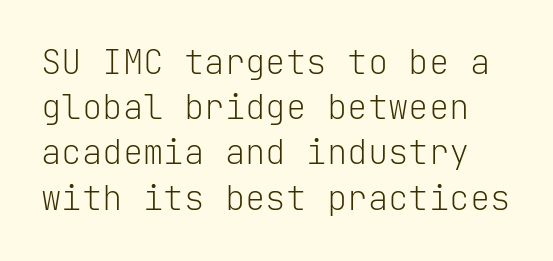
The image shows 34 px light sans-serif type, upright, monospaced; set normal line spacing (1.33x), normal letter spacing, not underlined; low stroke contrast and a medium x-height.
